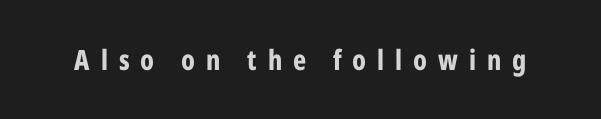
The image shows 28 px bold, condensed sans-serif type, upright; set unusually wide letter spacing (+0.39 em), not underlined; low stroke contrast and a medium x-height.
